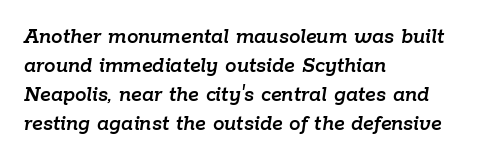
Q: Is the text italic (slanted)? A: Yes, it leans right by about 9 degrees.
Q: Is the text underlined? A: No.
Q: How is the paragraph aligned? A: Left-aligned.
Q: Is the spacing between letters normal or unusually wide? A: Normal.
Q: Is the spacing between lines tight, normal or loose? A: Normal.
